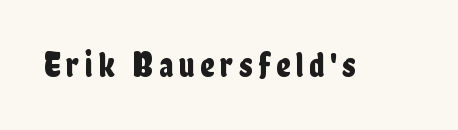
Q: Is the text italic (slanted)? A: No, it is upright.
Q: Is the typeface a serif or a sans-serif typeface? A: Sans-serif.
Q: Is the text underlined? A: No.
Q: Width (condensed, normal, or wide)? A: Condensed.
Q: Stroke contrast? A: Low.
Q: x-height? A: Medium.
Q: Monospaced? A: No.
